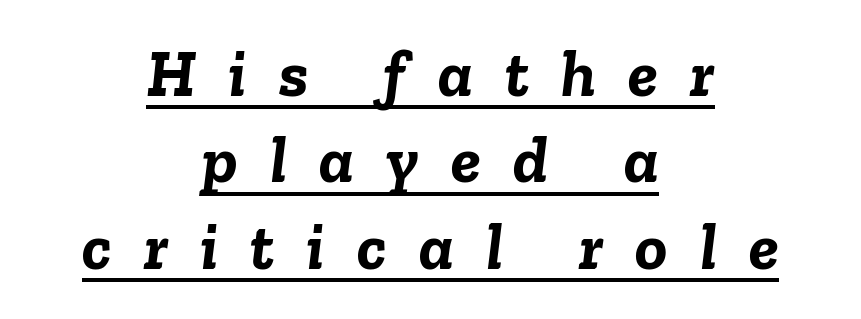
The image shows 67 px semibold type, italic (leaning right); set centered, normal line spacing (1.29x), unusually wide letter spacing (+0.48 em), underlined; low stroke contrast and a medium x-height.
